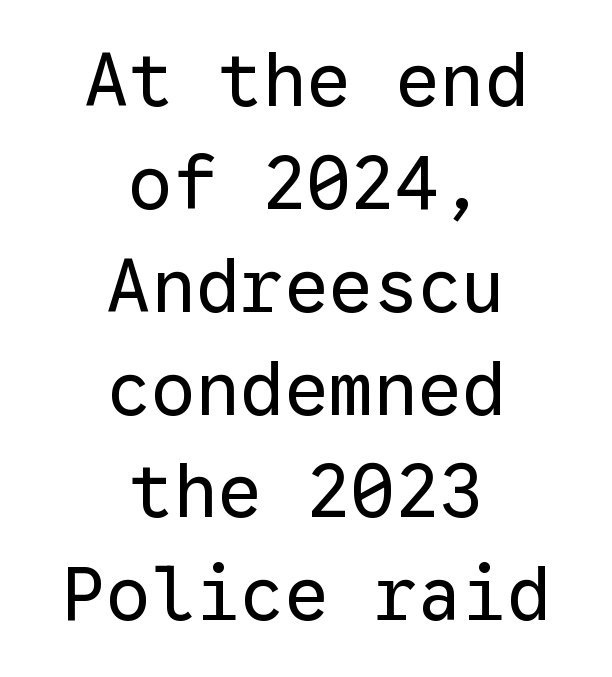
These lines keep a tight, regular rhythm from letter to letter. Whoever set this chose a conventional vertical rhythm. Each letter, wide or thin by design, is forced into the same width here. Look at the bottom of the vertical strokes: they stop flat, with no serifs.
